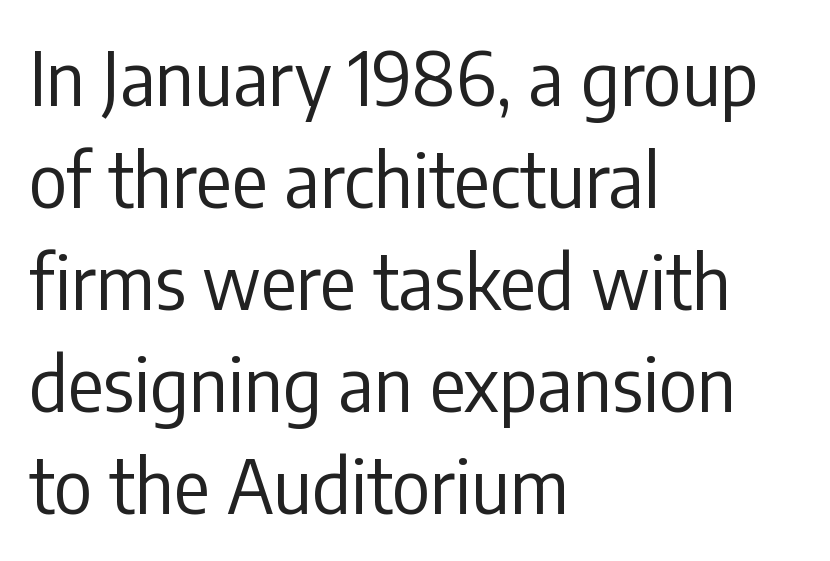
Here the designer chose a conventional face with non-uniform glyph widths. The leading is moderate, giving the passage an even texture. These lines stack with their left ends in a neat column. The string is rendered with underlining switched off.
